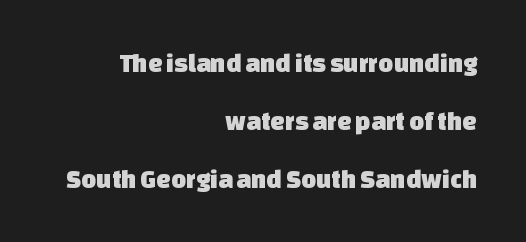
How are the letters spaced? Ordinarily, with no added tracking. These lines stack with their right ends in a neat column. Has an underline been added? It has not. The space between consecutive lines is lavish.
